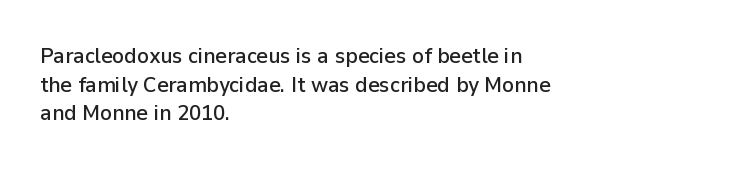
The image shows 22 px text type, upright; set left-aligned, normal line spacing (1.3x), normal letter spacing, not underlined.
